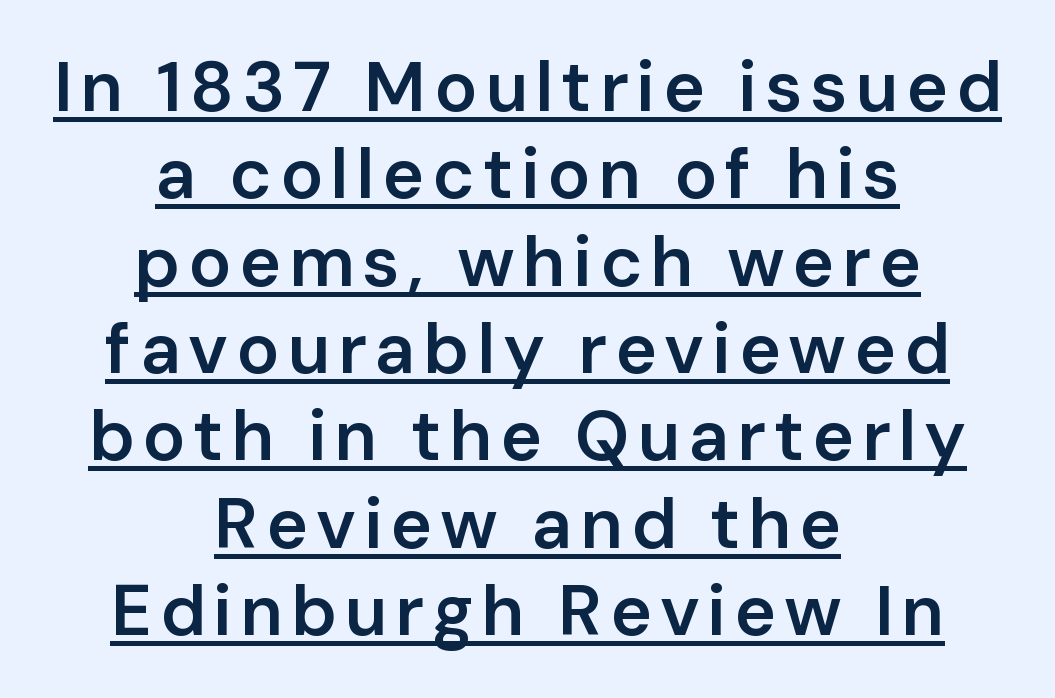
Q: Is the text bold? A: Semi-bold.
Q: Is the text italic (slanted)? A: No, it is upright.
Q: Is the typeface a serif or a sans-serif typeface? A: Sans-serif.
Q: Is the text underlined? A: Yes.
Q: How is the paragraph aligned? A: Centered.
Q: Width (condensed, normal, or wide)? A: Normal.
Q: Stroke contrast? A: Low.
Q: x-height? A: Medium.
Q: Monospaced? A: No.
